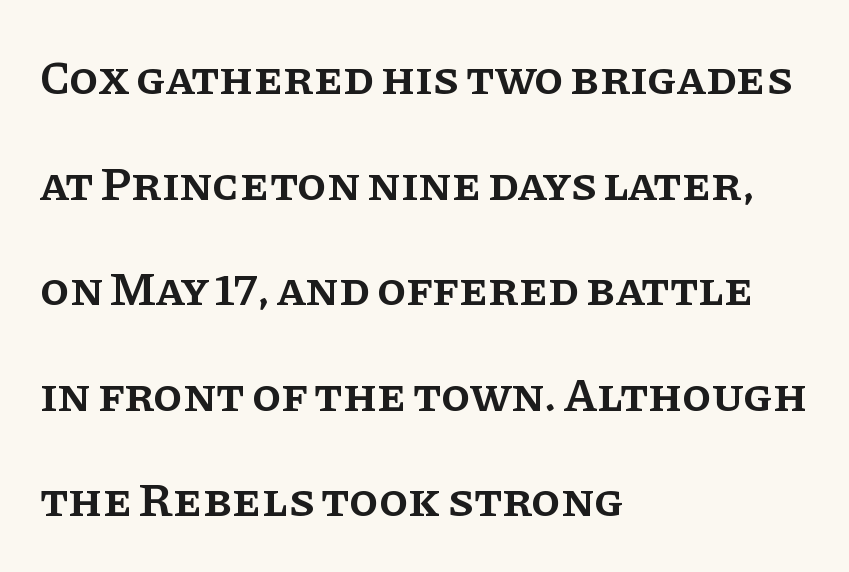
The image shows 48 px semibold serif type, upright; set left-aligned, loose line spacing (2.2x), normal letter spacing, not underlined; low stroke contrast and a large x-height.
